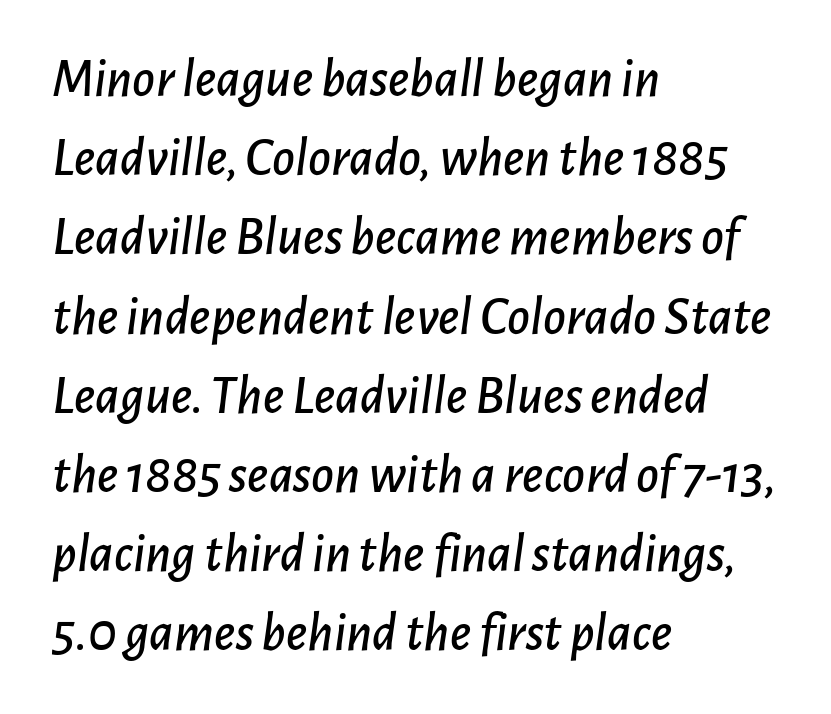
The line-height multiplier appears to be the usual default. This sample has the flowing, uneven cadence of proportional lettering. Default kerning and tracking; the words read as compact shapes. The font's italic variant was chosen for this text.
